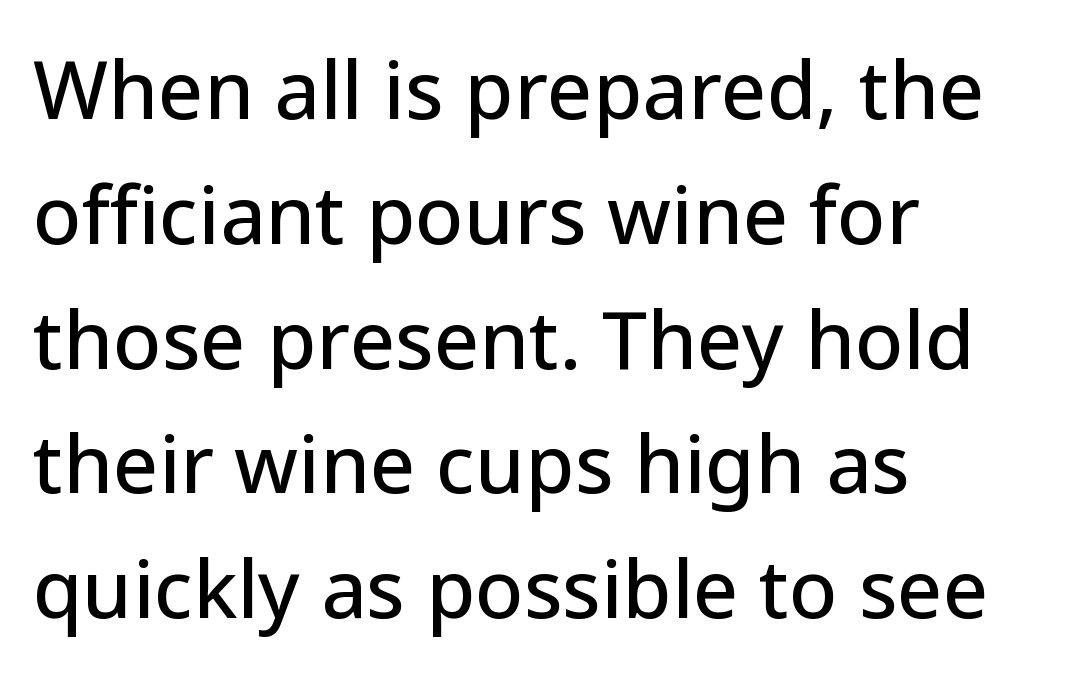
Compared with typical body copy, the letter spacing here is the same. Check the space under the baseline: it is left empty. The letters stand straight up with perfectly vertical stems. Leading matches the norm, producing a regular column. Unlike a traditional serif, this face leaves its strokes unadorned.
